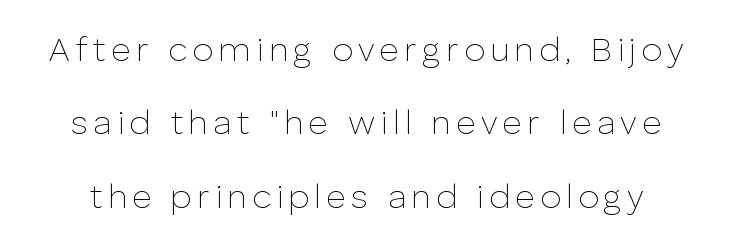
Every stem runs plumb, perpendicular to the baseline. A light-to-regular cut is what we see here. Do the characters align in a grid? No, the font is proportional. Nothing sits at the stroke ends, so this counts as sans-serif.
